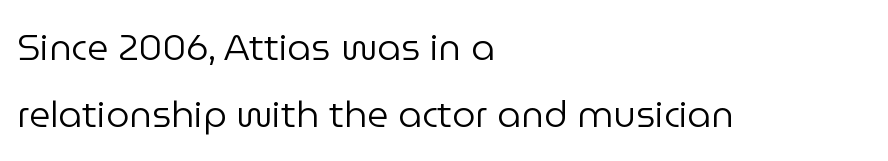
The image shows 37 px regular-weight sans-serif type, upright; set left-aligned, line spacing 1.81x, normal letter spacing, not underlined; low stroke contrast and a medium x-height.
